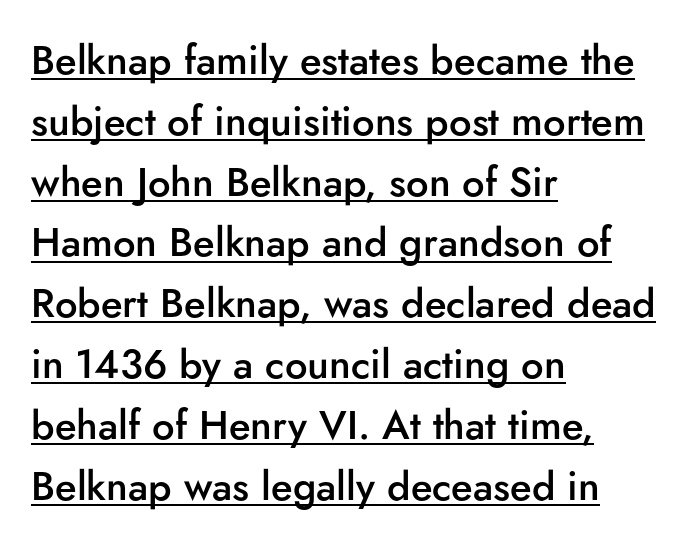
Q: Is the text bold? A: Semi-bold.
Q: Is the text italic (slanted)? A: No, it is upright.
Q: Is the typeface a serif or a sans-serif typeface? A: Sans-serif.
Q: Is the text underlined? A: Yes.
Q: How is the paragraph aligned? A: Left-aligned.
Q: Is the spacing between letters normal or unusually wide? A: Normal.
Q: Is the spacing between lines tight, normal or loose? A: Normal.
Q: Width (condensed, normal, or wide)? A: Normal.
Q: Stroke contrast? A: Low.
Q: x-height? A: Small.
Q: Monospaced? A: No.
